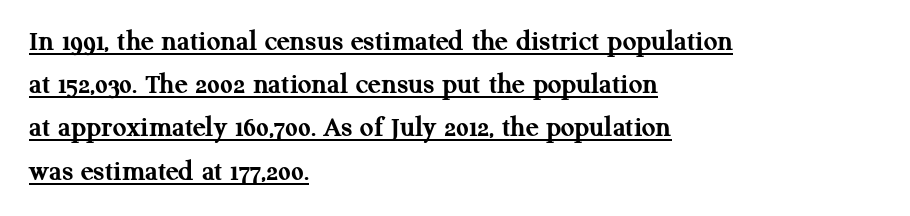
{"serif": "yes", "italic": "no", "bold": "yes", "weight": "semibold", "width": "normal", "stroke_contrast": "medium", "x_height": "medium", "monospaced": "no", "underline": "yes", "align": "left", "line_spacing": "normal", "line_spacing_ratio": 1.44, "letter_spacing": "normal", "letter_spacing_em": 0.0, "glyph_px": 30}
